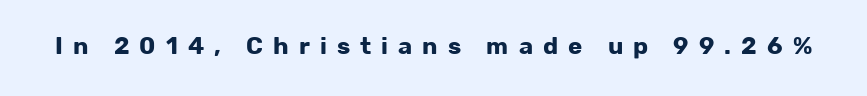
The baseline area is clear. Its strokes are broad and dark, the hallmark of bold type. No italicization has been applied; the sample stays upright. Short note: letters widely spaced.
